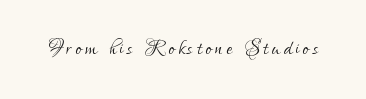
{"serif": "no", "bold": "no", "weight": "light", "width": "condensed", "stroke_contrast": "low", "x_height": "small", "monospaced": "no", "underline": "no", "glyph_px": 28}
